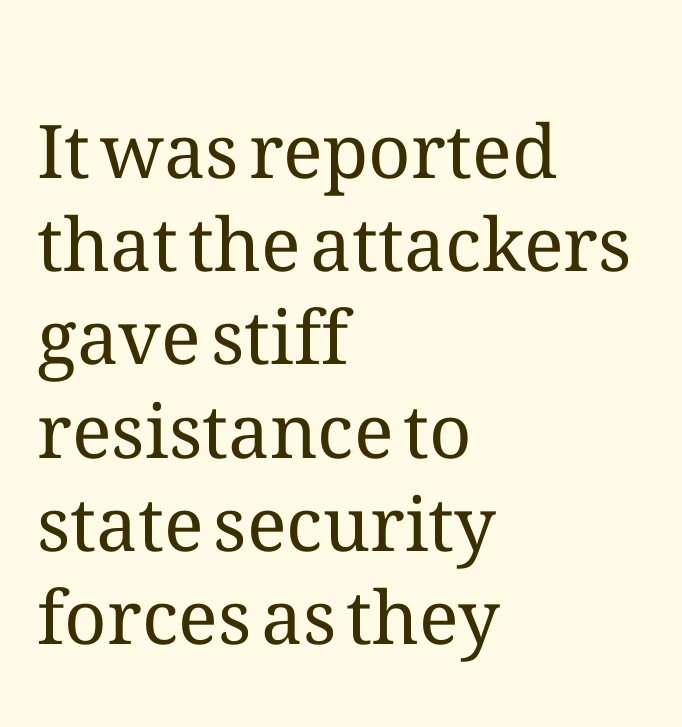
Line spacing here is normal. The passage shown is typed in a proportional face where columns would drift. The rendering keeps characters at their native spacing. On a weight scale, this lands at 450 or below. Underlining? Definitely not there. One-word summary of the alignment: left.
